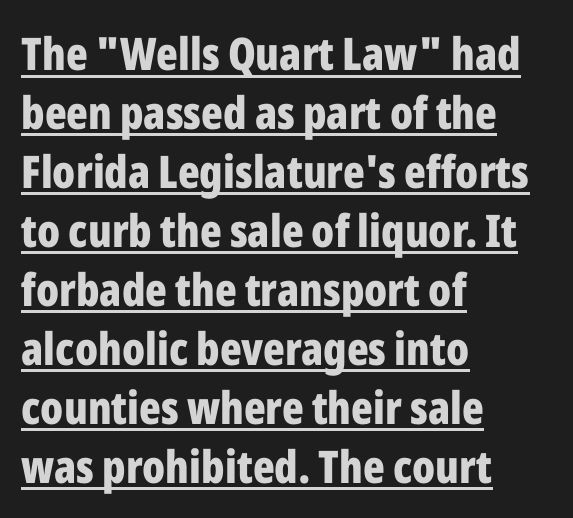
The image shows 45 px bold, condensed sans-serif type, upright; set left-aligned, normal line spacing (1.31x), normal letter spacing, underlined; low stroke contrast and a medium x-height.
